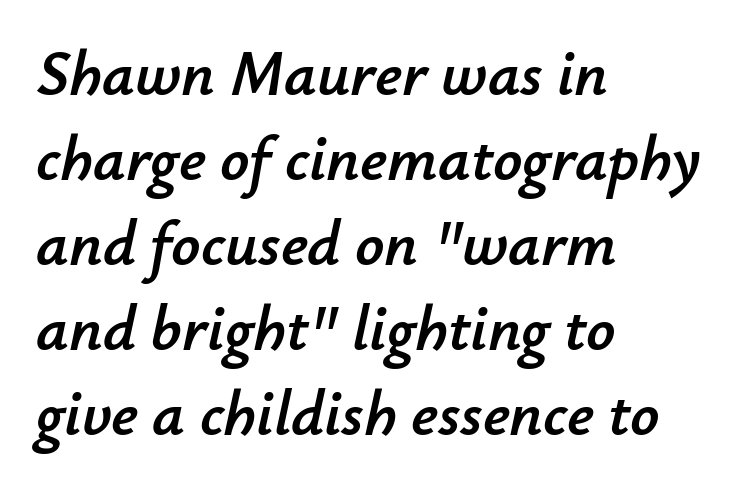
The image shows 64 px text type, italic (leaning right); set left-aligned, normal line spacing (1.33x), normal letter spacing, not underlined; low stroke contrast and a small x-height.
